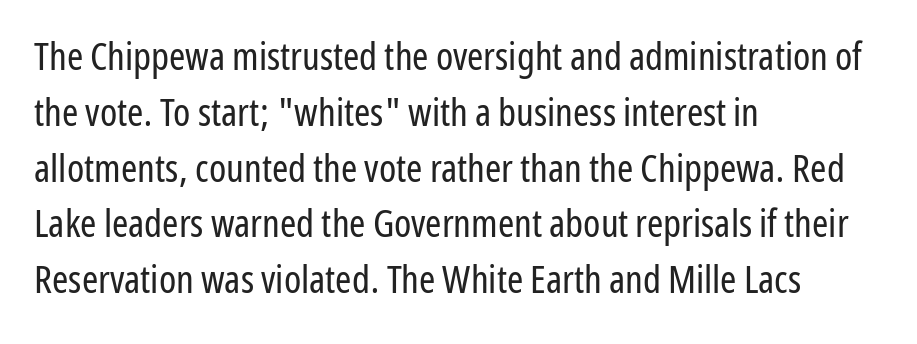
The image shows 39 px regular-weight, condensed sans-serif type, upright; set left-aligned, normal line spacing (1.43x), normal letter spacing, not underlined; low stroke contrast and a medium x-height.
